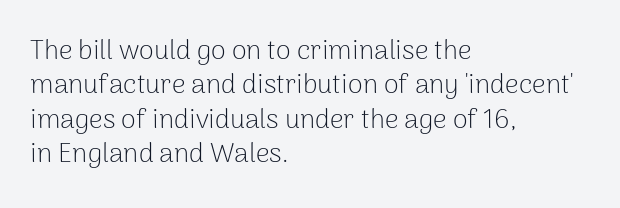
The letterforms sit at book weight or below. Honestly, the letter spacing is just normal — you wouldn't notice it. The type sits square on the baseline with zero lean. Unmarked baselines from the first word to the last. The text block is weighted toward the left margin, trailing off unevenly rightward. The designer left line spacing at the default.
